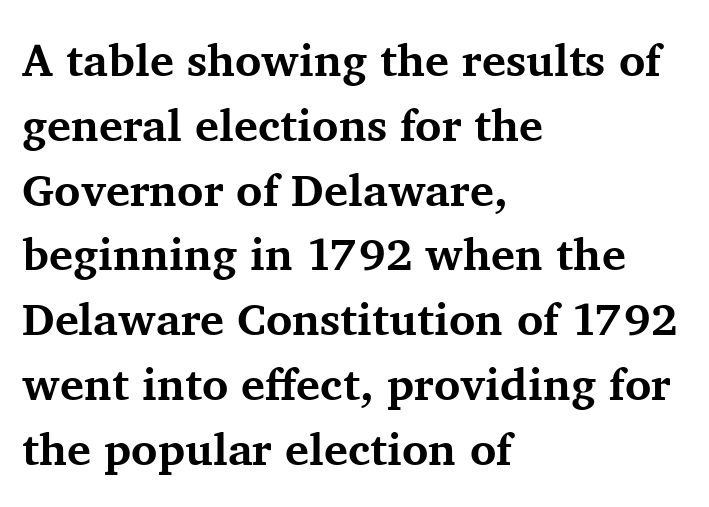
{"serif": "yes", "italic": "no", "bold": "yes", "weight": "bold", "width": "normal", "stroke_contrast": "medium", "x_height": "medium", "monospaced": "no", "underline": "no", "align": "left", "line_spacing": "normal", "line_spacing_ratio": 1.44, "letter_spacing": "normal", "letter_spacing_em": 0.0, "glyph_px": 45}
